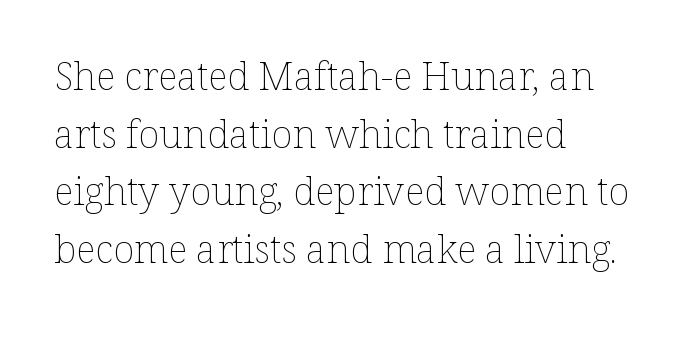
{"italic": "no", "bold": "no", "weight": "thin", "width": "normal", "stroke_contrast": "low", "x_height": "medium", "monospaced": "no", "underline": "no", "align": "left", "line_spacing": "normal", "line_spacing_ratio": 1.48, "letter_spacing": "normal", "letter_spacing_em": 0.0, "glyph_px": 39}
